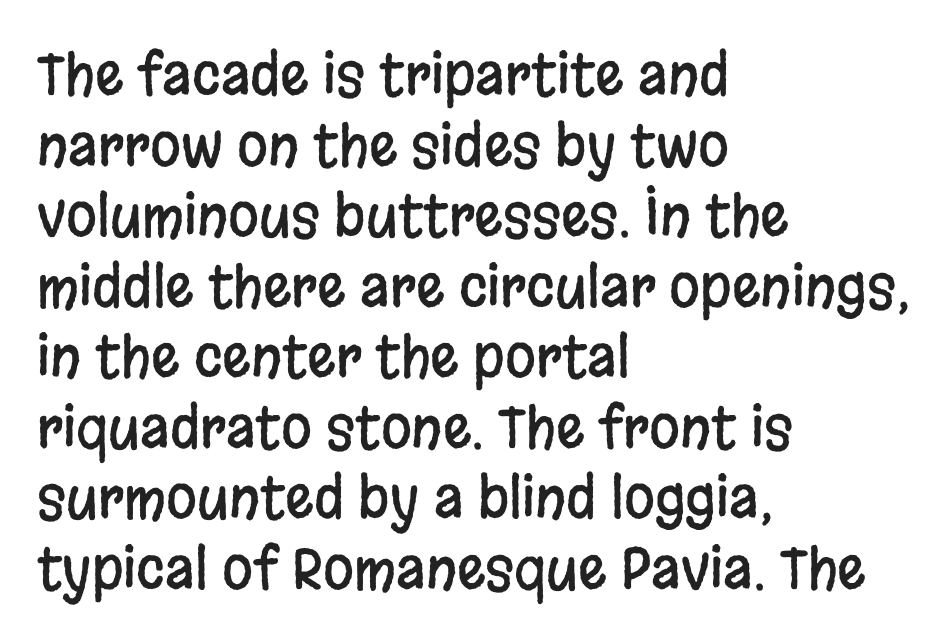
The image shows 56 px condensed sans-serif type, upright; set left-aligned, normal line spacing (1.26x), normal letter spacing, not underlined; low stroke contrast and a large x-height.
